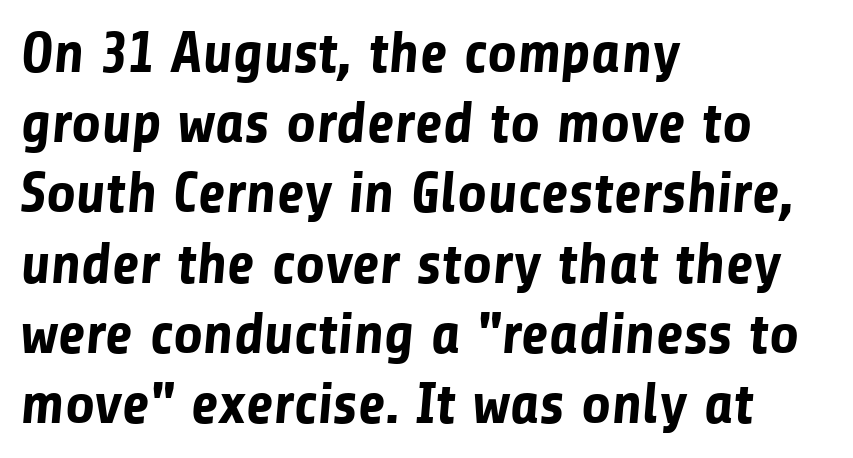
Q: Is the text bold? A: Yes.
Q: Is the typeface a serif or a sans-serif typeface? A: Sans-serif.
Q: Is the text underlined? A: No.
Q: How is the paragraph aligned? A: Left-aligned.
Q: Is the spacing between letters normal or unusually wide? A: Normal.
Q: Width (condensed, normal, or wide)? A: Normal.
Q: Stroke contrast? A: Low.
Q: x-height? A: Medium.
Q: Monospaced? A: No.
